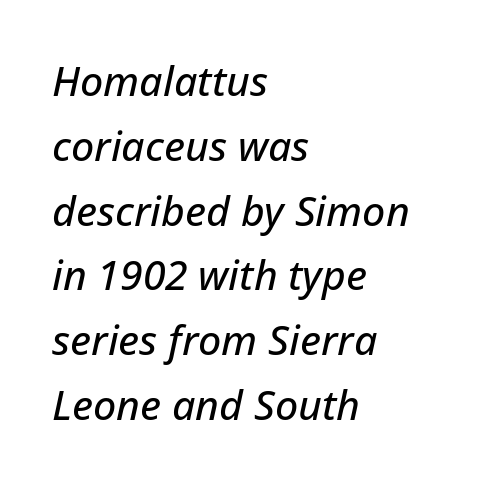
{"italic": "yes", "lean": "right", "slant_degrees": 12, "width": "normal", "stroke_contrast": "low", "x_height": "medium", "monospaced": "no", "underline": "no", "align": "left", "line_spacing": "normal", "line_spacing_ratio": 1.58, "letter_spacing": "normal", "letter_spacing_em": 0.0, "glyph_px": 41}
